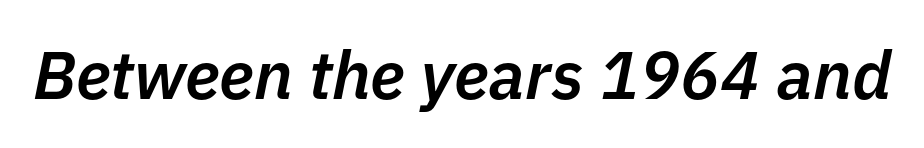
The image shows 67 px semibold type, italic (leaning right); set normal letter spacing, not underlined; low stroke contrast and a medium x-height.
